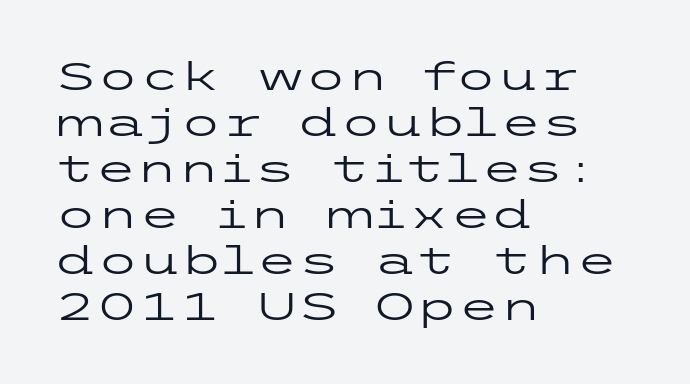
The specimen reads as upright at a glance. This sample is left-justified, so line endings fall wherever the words run out. Examine the stroke ends and you'll find no serifs. The passage shown has conventional tracking throughout. The space directly below the letters is spotless. A quiet, ordinary-to-light weight characterises the typeface.
